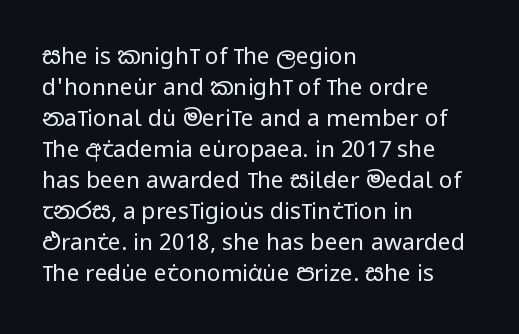
The image shows 23 px text type, upright; set left-aligned, normal line spacing (1.35x), normal letter spacing, not underlined.
